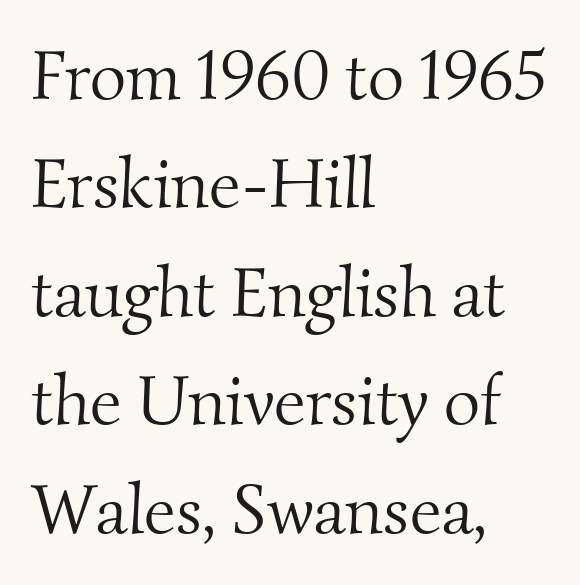
The image shows 70 px light serif type; set left-aligned, normal line spacing (1.55x), normal letter spacing, not underlined; medium stroke contrast and a small x-height.
